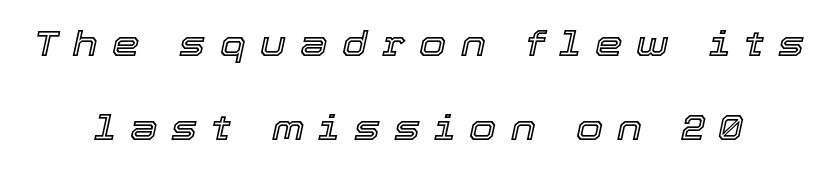
The image shows 35 px text type, italic (leaning right); set loose line spacing (2.4x), unusually wide letter spacing (+0.4 em), not underlined; a medium x-height.
